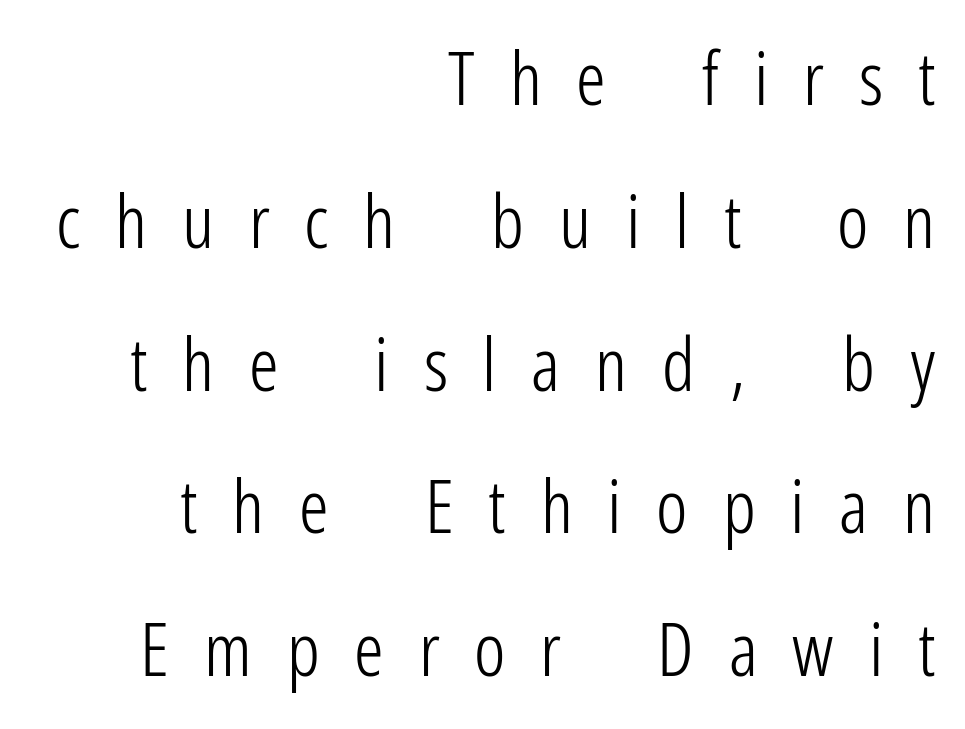
Q: Is the text bold? A: No.
Q: Is the text italic (slanted)? A: No, it is upright.
Q: Is the typeface a serif or a sans-serif typeface? A: Sans-serif.
Q: Is the text underlined? A: No.
Q: How is the paragraph aligned? A: Right-aligned.
Q: Is the spacing between letters normal or unusually wide? A: Unusually wide.
Q: Is the spacing between lines tight, normal or loose? A: Loose.
Q: Width (condensed, normal, or wide)? A: Condensed.
Q: Stroke contrast? A: Low.
Q: x-height? A: Medium.
Q: Monospaced? A: No.
